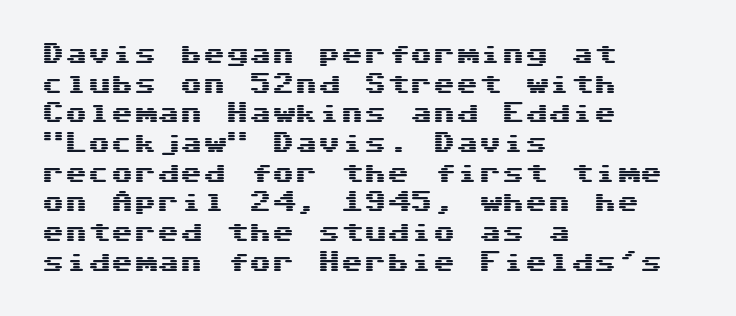
Q: Is the text italic (slanted)? A: No, it is upright.
Q: Is the text underlined? A: No.
Q: How is the paragraph aligned? A: Left-aligned.
Q: Is the spacing between letters normal or unusually wide? A: Normal.
Q: Is the spacing between lines tight, normal or loose? A: Normal.
